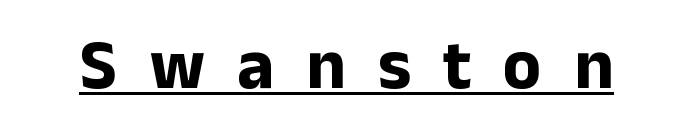
The image shows 70 px bold sans-serif type, upright; set unusually wide letter spacing (+0.46 em), underlined; low stroke contrast and a medium x-height.
